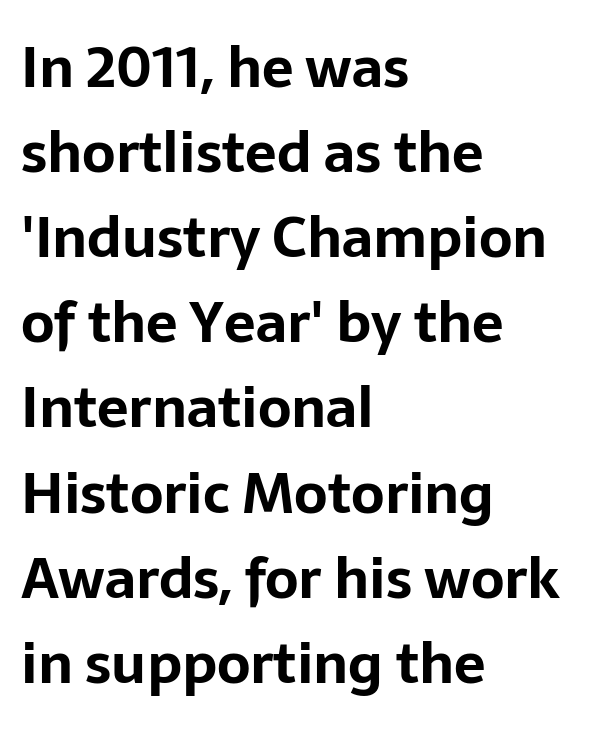
{"serif": "no", "italic": "no", "bold": "yes", "weight": "bold", "width": "normal", "stroke_contrast": "low", "x_height": "medium", "monospaced": "no", "underline": "no", "align": "left", "line_spacing": "normal", "line_spacing_ratio": 1.52, "letter_spacing": "normal", "letter_spacing_em": 0.0, "glyph_px": 56}
